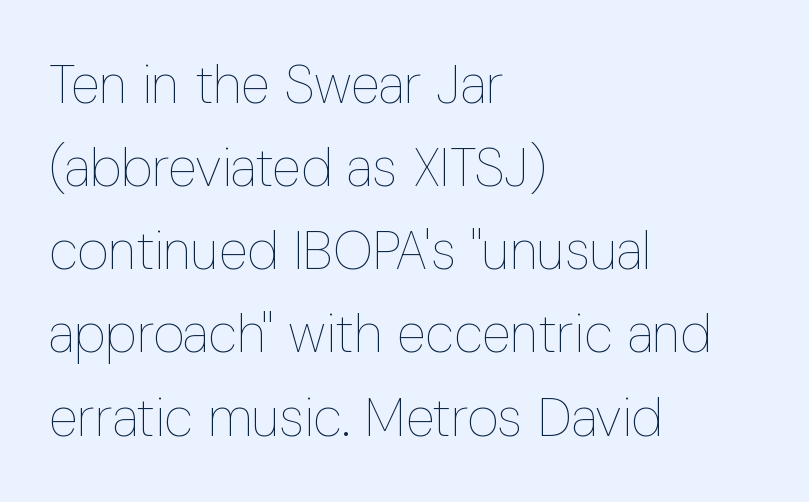
The image shows 54 px thin, condensed type, upright; set left-aligned, normal line spacing (1.54x), normal letter spacing, not underlined; low stroke contrast and a medium x-height.
